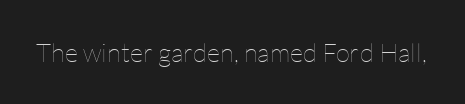
Q: Is the text bold? A: No.
Q: Is the text italic (slanted)? A: No, it is upright.
Q: Is the text underlined? A: No.
Q: Is the spacing between letters normal or unusually wide? A: Normal.
